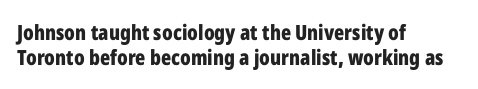
{"italic": "no", "bold": "yes", "underline": "no", "align": "left", "line_spacing_ratio": 1.18, "letter_spacing": "normal", "letter_spacing_em": 0.0, "glyph_px": 21}
